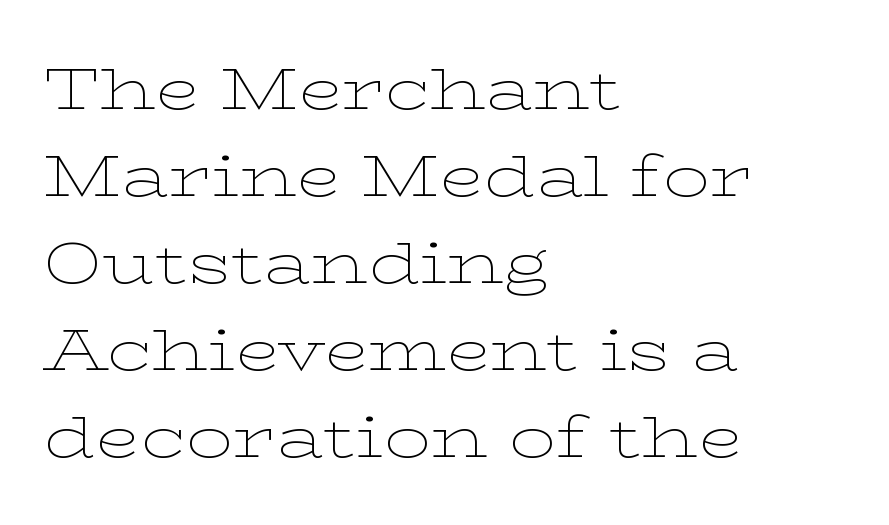
Caption: face not bold, strokes unweighted. Letterform terminals end in serifs throughout the passage. Any mark beneath the type? The region is blank. Do the characters align in a grid? No, the font is proportional. Does the lettering tilt? It doesn't — this is upright.
